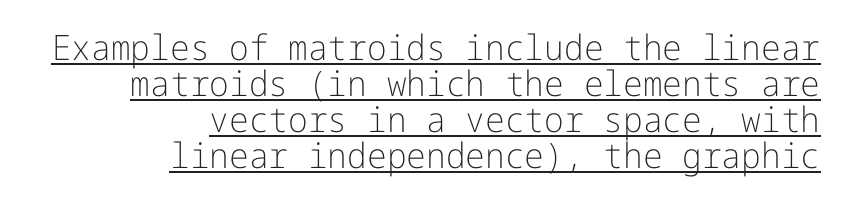
{"serif": "no", "italic": "no", "bold": "no", "weight": "light", "width": "normal", "stroke_contrast": "low", "x_height": "medium", "underline": "yes", "align": "right", "line_spacing": "tight", "line_spacing_ratio": 1.03, "letter_spacing": "normal", "letter_spacing_em": 0.0, "glyph_px": 35}
